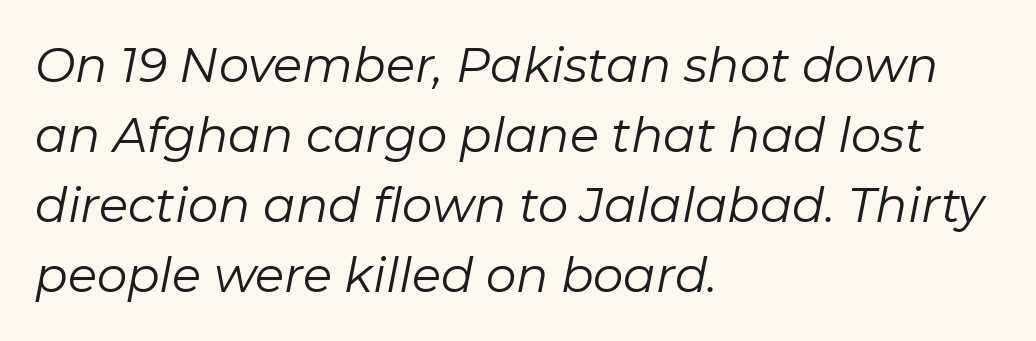
Q: Is the text bold? A: No.
Q: Is the text italic (slanted)? A: Yes, it leans right by about 11 degrees.
Q: Is the text underlined? A: No.
Q: How is the paragraph aligned? A: Left-aligned.
Q: Is the spacing between letters normal or unusually wide? A: Normal.
Q: Is the spacing between lines tight, normal or loose? A: Normal.
Q: Width (condensed, normal, or wide)? A: Normal.
Q: Stroke contrast? A: Low.
Q: x-height? A: Medium.
Q: Monospaced? A: No.
